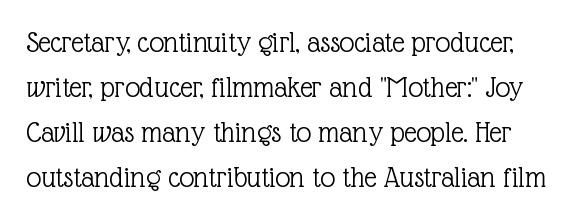
The image shows 30 px light serif type, upright; set normal line spacing (1.5x), normal letter spacing, not underlined; a medium x-height.
